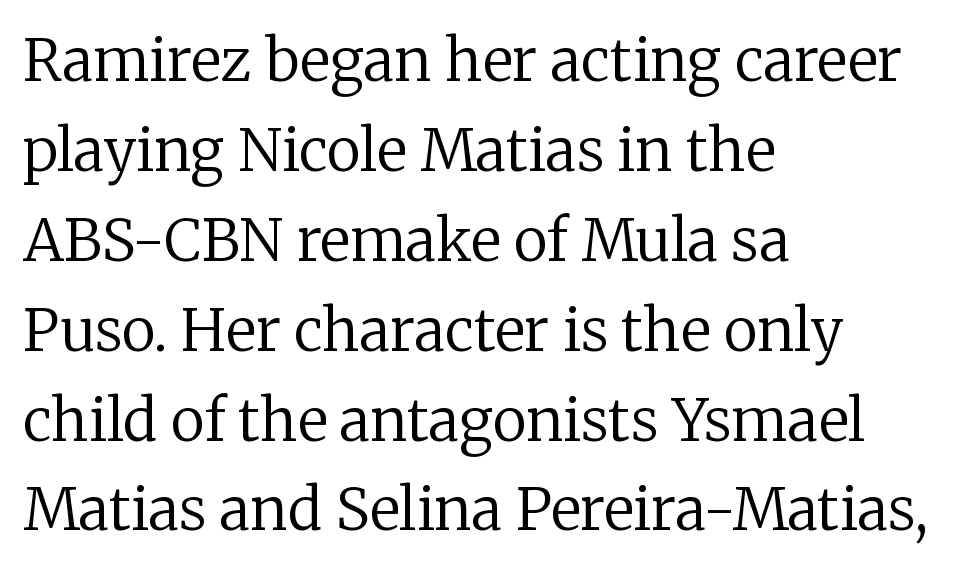
You can tell from the footed stems that serif type was used. Visually the block forms a straight wall on the left and a jagged coastline on the right. A typesetter would mark this as roman, not italic. Letter spacing: default. The space directly below the letters is spotless.
